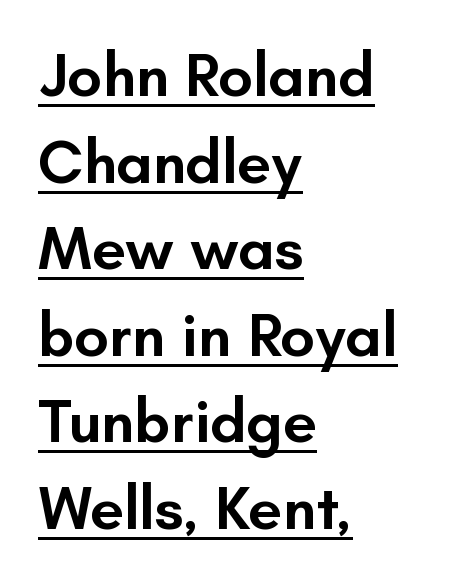
The image shows 61 px semibold sans-serif type, upright; set left-aligned, normal line spacing (1.42x), normal letter spacing, underlined; low stroke contrast and a small x-height.
